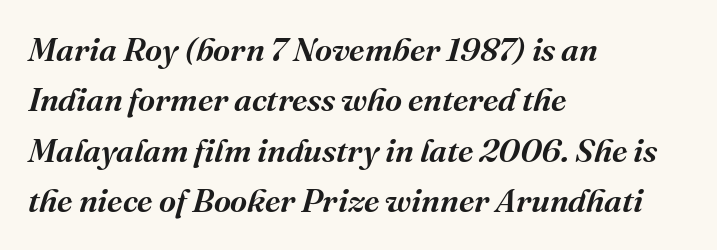
The letters sit at their default tracking, neither squeezed nor spread. Looks like regular typesetting: each glyph gets only the width it needs. To sum up the face: it has serifs. The lettering tilts uniformly, giving the passage an italic look. Summary of vertical rhythm: regular, with standard interline spacing. The passage shown is not underscored anywhere.
